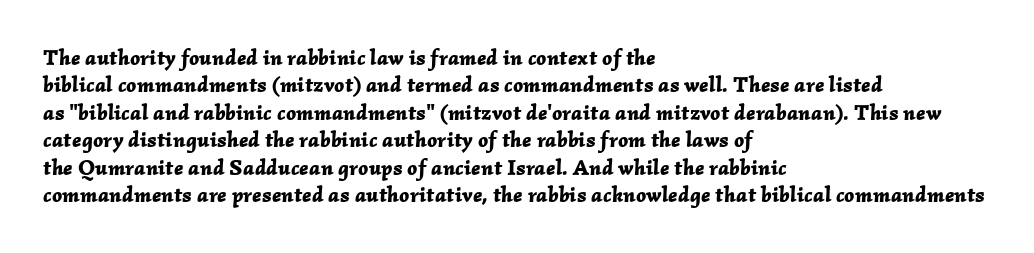
The image shows 22 px bold type, italic (leaning right); set left-aligned, normal line spacing (1.25x), normal letter spacing, not underlined.
